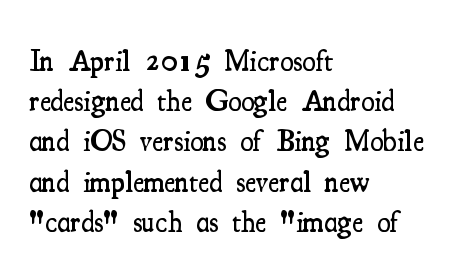
The image shows 30 px semibold, condensed serif type, upright; set left-aligned, normal line spacing (1.34x), normal letter spacing, not underlined; medium stroke contrast and a small x-height.
